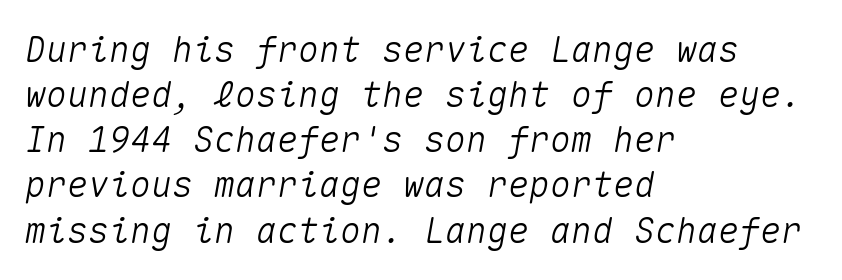
This is oblique type, the kind used for emphasis or titles. The gaps between neighbouring characters are ordinary and unremarkable. Honestly, there is no underline to notice here at all. Note the uniform advance width — an 'i' takes as much space as an 'm'. The rendering uses a moderate line-height, typical for paragraphs.
